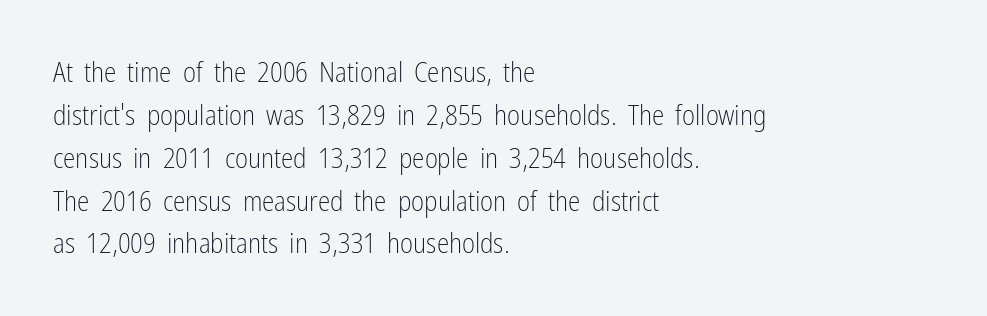
Q: Is the text bold? A: No.
Q: Is the text italic (slanted)? A: No, it is upright.
Q: Is the typeface a serif or a sans-serif typeface? A: Sans-serif.
Q: Is the text underlined? A: No.
Q: How is the paragraph aligned? A: Left-aligned.
Q: Is the spacing between letters normal or unusually wide? A: Normal.
Q: Is the spacing between lines tight, normal or loose? A: Normal.
Q: Width (condensed, normal, or wide)? A: Condensed.
Q: Stroke contrast? A: Low.
Q: x-height? A: Medium.
Q: Monospaced? A: No.
